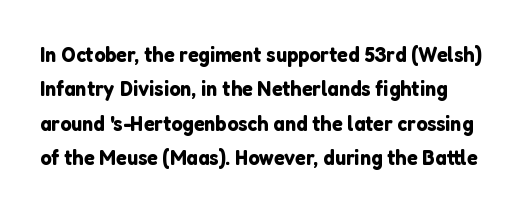
Q: Is the text italic (slanted)? A: No, it is upright.
Q: Is the text underlined? A: No.
Q: Is the spacing between letters normal or unusually wide? A: Normal.
Q: Is the spacing between lines tight, normal or loose? A: Normal.
